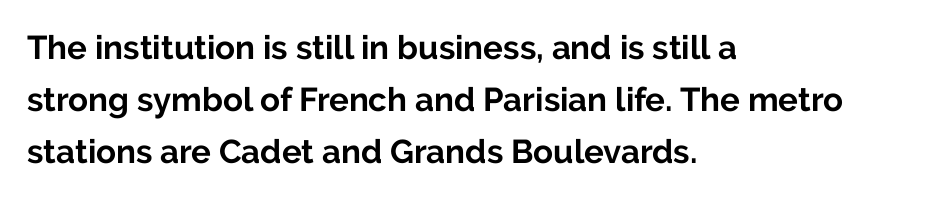
A typesetter would mark this as roman, not italic. Descenders hang freely into open space. This rendering leaves character spacing at its baseline value. Leftover space on each line is placed entirely after the last word. Letterform terminals end flat and unadorned throughout the passage. Strokes here are thick enough to call this a true bold.
